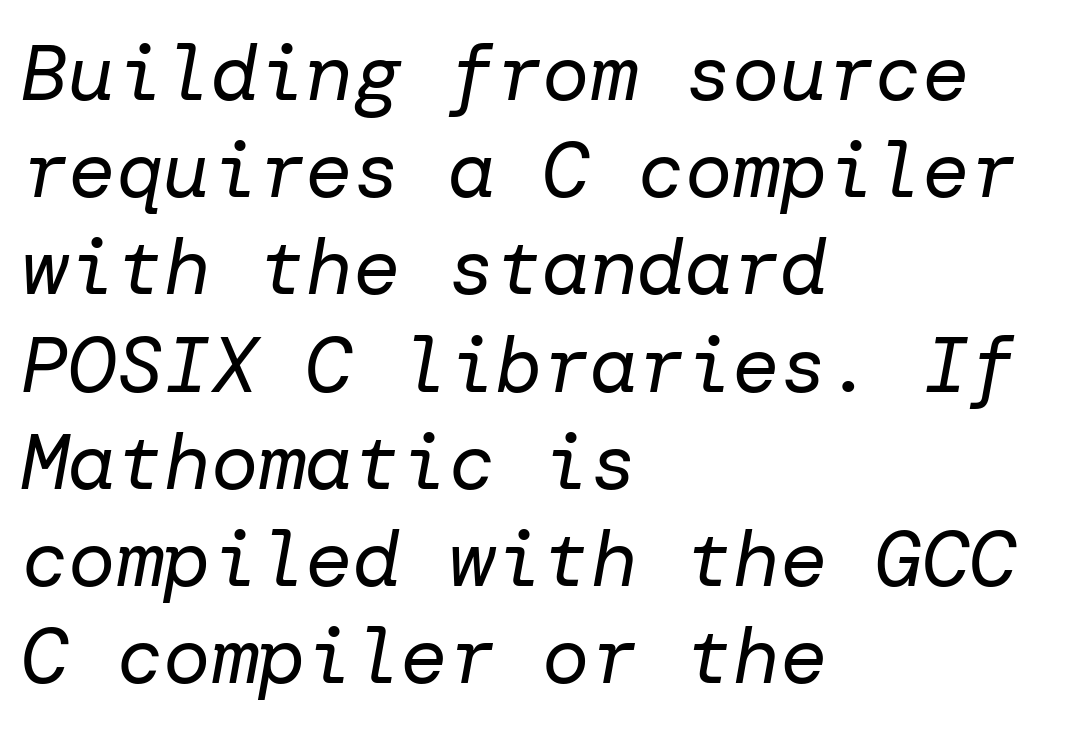
Is the type slanted? Yes — the strokes lean at a clear angle. A clean baseline with only descenders dipping below it. The letterforms sit at book weight or below. Observe the ordinary spacing: letters are neighbours, not strangers. The ragged edge is on the right, which tells us the setting is flush left.
